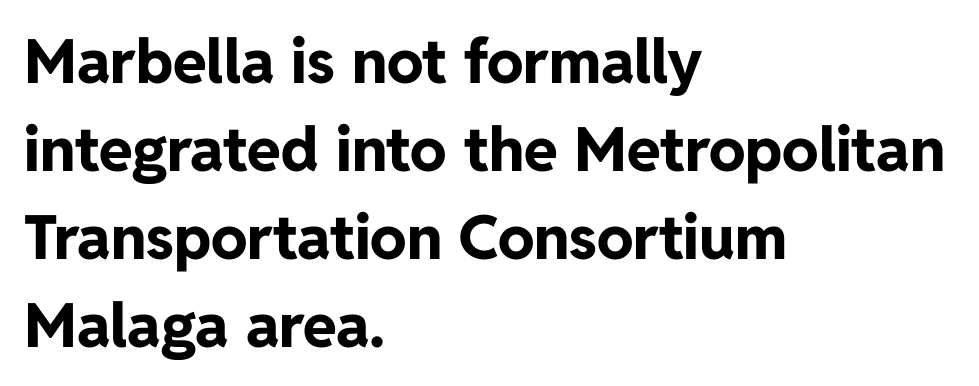
{"serif": "no", "italic": "no", "bold": "yes", "weight": "bold", "width": "normal", "stroke_contrast": "low", "x_height": "medium", "monospaced": "no", "underline": "no", "align": "left", "line_spacing": "normal", "line_spacing_ratio": 1.44, "letter_spacing": "normal", "letter_spacing_em": 0.0, "glyph_px": 61}
